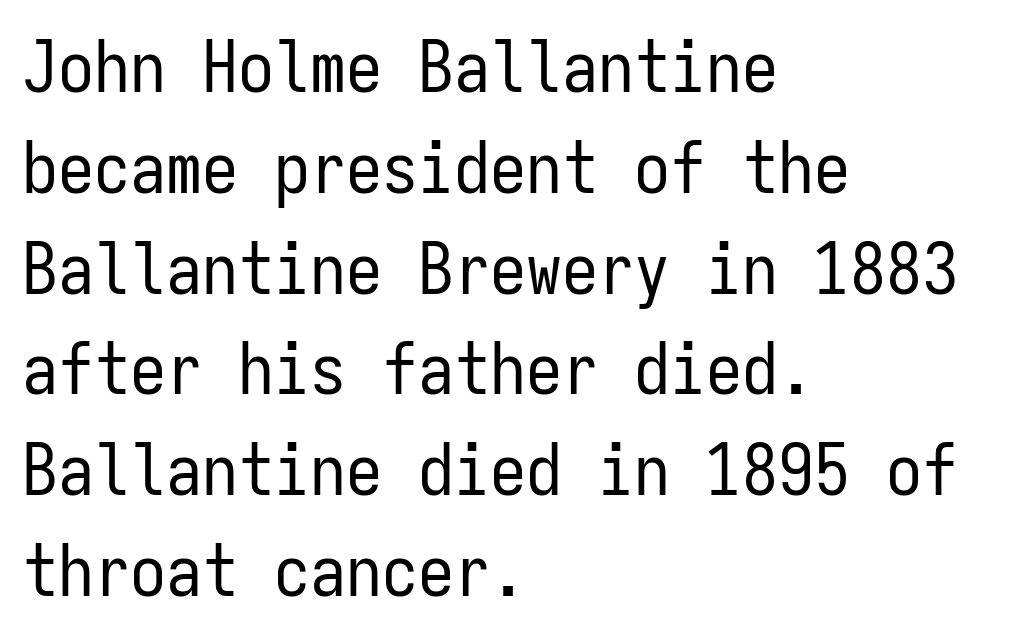
{"serif": "no", "italic": "no", "bold": "no", "weight": "regular", "width": "condensed", "stroke_contrast": "low", "x_height": "medium", "monospaced": "yes", "underline": "no", "align": "left", "line_spacing": "normal", "line_spacing_ratio": 1.4, "letter_spacing": "normal", "letter_spacing_em": 0.0, "glyph_px": 72}
